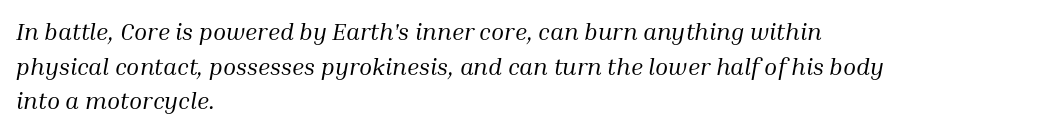
The face used here has a pronounced slope to its letters. Where is the straight margin? On the left. Regular leading. The font is comparable to plain body text, perhaps lighter.
